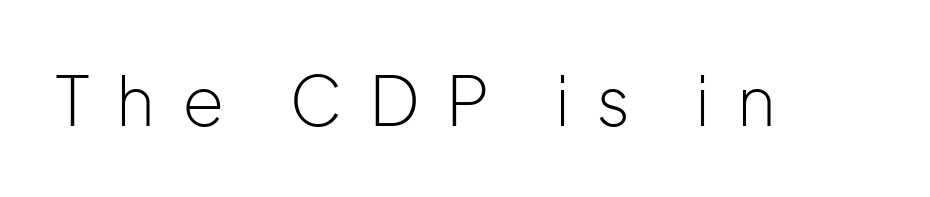
{"serif": "no", "italic": "no", "bold": "no", "weight": "light", "width": "normal", "stroke_contrast": "low", "x_height": "medium", "monospaced": "no", "underline": "no", "letter_spacing": "wide", "letter_spacing_em": 0.39, "glyph_px": 68}
